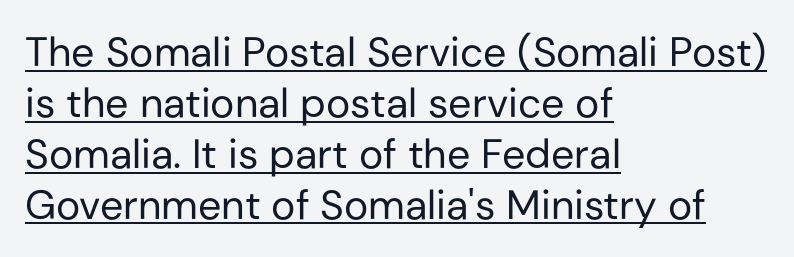
The image shows 41 px regular-weight sans-serif type, upright; set left-aligned, line spacing 1.24x, normal letter spacing, underlined; low stroke contrast and a medium x-height.
